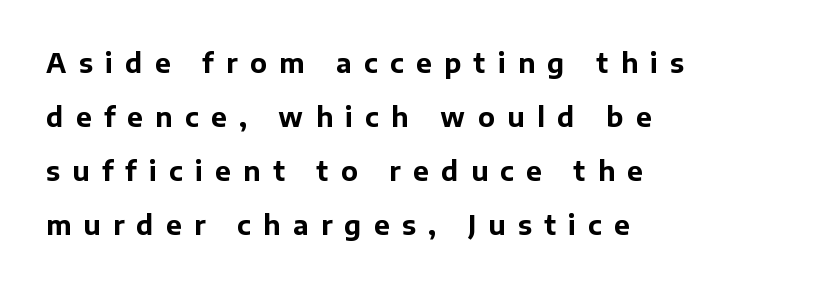
The image shows 26 px bold type, upright; set left-aligned, loose line spacing (2.08x), unusually wide letter spacing (+0.48 em), not underlined.
